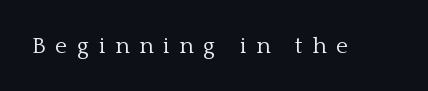
Q: Is the text bold? A: No.
Q: Is the text italic (slanted)? A: No, it is upright.
Q: Is the text underlined? A: No.
Q: Is the spacing between letters normal or unusually wide? A: Unusually wide.
